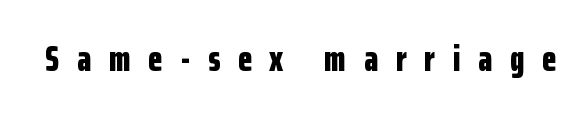
Q: Is the text bold? A: Yes.
Q: Is the text italic (slanted)? A: No, it is upright.
Q: Is the typeface a serif or a sans-serif typeface? A: Sans-serif.
Q: Is the text underlined? A: No.
Q: Is the spacing between letters normal or unusually wide? A: Unusually wide.
Q: Width (condensed, normal, or wide)? A: Condensed.
Q: Stroke contrast? A: Low.
Q: x-height? A: Medium.
Q: Monospaced? A: No.
